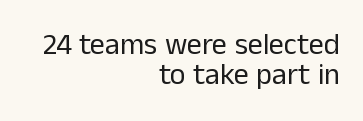
The image shows 30 px regular-weight sans-serif type, upright; set right-aligned, tight line spacing (1.01x), normal letter spacing, not underlined; low stroke contrast and a medium x-height.
